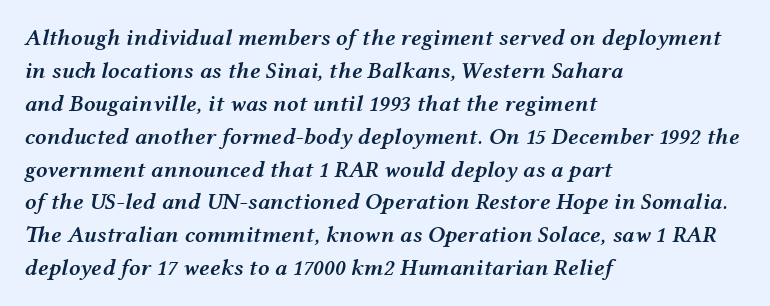
{"italic": "yes", "lean": "right", "slant_degrees": 12, "bold": "semi", "underline": "no", "align": "left", "line_spacing": "normal", "line_spacing_ratio": 1.43, "letter_spacing": "normal", "letter_spacing_em": 0.0, "glyph_px": 23}
